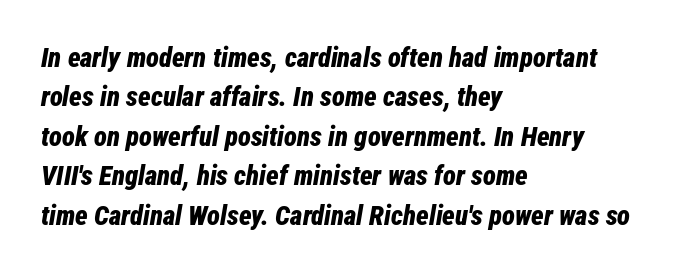
The image shows 27 px bold type, italic (leaning right); set left-aligned, normal line spacing (1.46x), normal letter spacing, not underlined.
